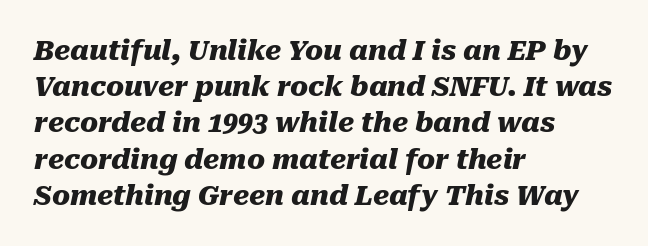
In terms of letterspacing, this is plain default setting. The font is running at its bold setting. This rendering features lettering with no underline. Looking at the ascenders, they clearly lean. The compositor pushed each line to the left boundary.
